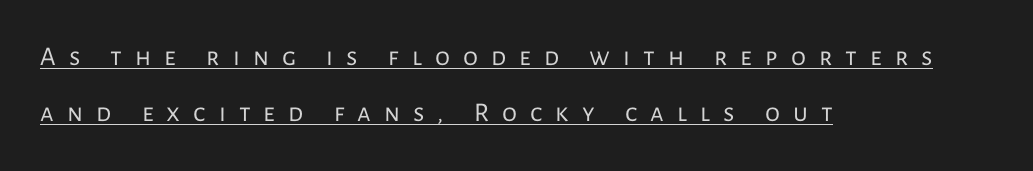
You could fit nearly another row in the gap between these rows. This sample uses an upright cut, with every glyph sitting square on the baseline. Is the type heavy? It reads as light-to-regular instead. Reading down the block, your eye returns to a fixed left position each line. Check the space under the baseline: a stroke is drawn there.
